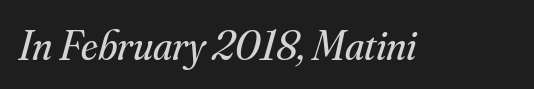
Posture: slanted. No word sits above an underline. Is the stroke heavy? The answer is a plain regular-or-lighter. The rendering keeps characters at their native spacing. These lines are rendered in a variable-pitch font.
